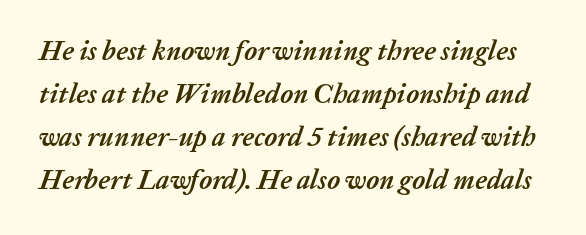
A typesetter would mark this as italic. Line spacing here is normal. Short note: letters normally spaced. The sample has been set heavy, in full bold. Underlining? Definitely not there.
